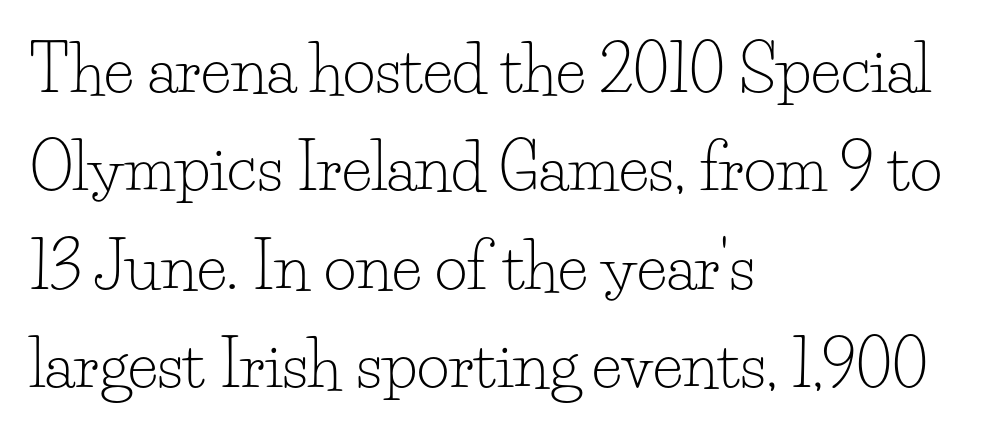
Q: Is the text bold? A: No.
Q: Is the text italic (slanted)? A: No, it is upright.
Q: Is the typeface a serif or a sans-serif typeface? A: Serif.
Q: Is the text underlined? A: No.
Q: How is the paragraph aligned? A: Left-aligned.
Q: Is the spacing between letters normal or unusually wide? A: Normal.
Q: Is the spacing between lines tight, normal or loose? A: Normal.
Q: Width (condensed, normal, or wide)? A: Normal.
Q: Stroke contrast? A: Low.
Q: x-height? A: Small.
Q: Monospaced? A: No.
